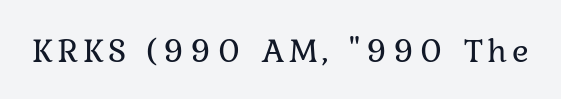
The space directly below the letters is spotless. Is this a fixed-width face? No — the glyphs have proportional, varying widths. The face looks like a standard text weight, possibly lighter. Ordinary non-slanted type is in use.
